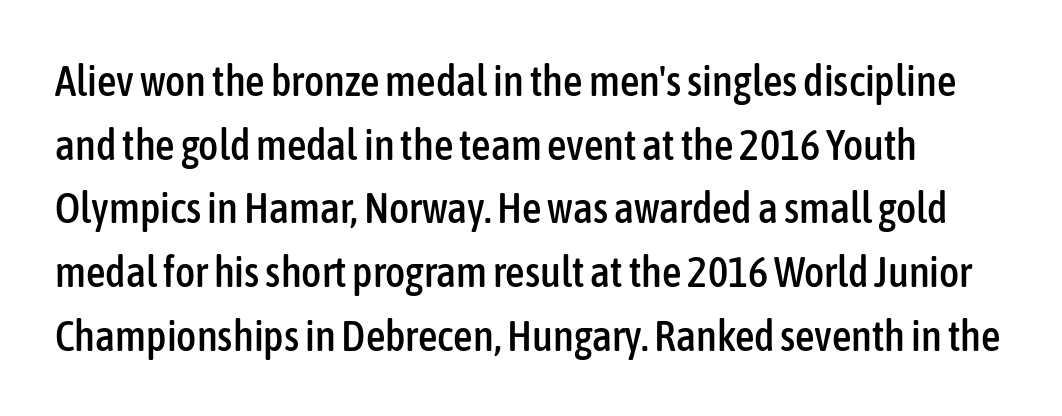
Q: Is the text italic (slanted)? A: No, it is upright.
Q: Is the typeface a serif or a sans-serif typeface? A: Sans-serif.
Q: Is the text underlined? A: No.
Q: Is the spacing between letters normal or unusually wide? A: Normal.
Q: Is the spacing between lines tight, normal or loose? A: Normal.
Q: Width (condensed, normal, or wide)? A: Condensed.
Q: Stroke contrast? A: Low.
Q: x-height? A: Medium.
Q: Monospaced? A: No.
